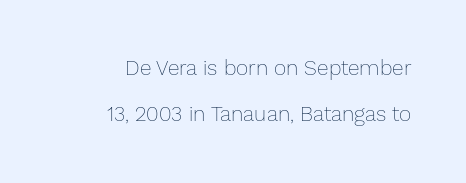
{"italic": "no", "bold": "no", "underline": "no", "line_spacing": "loose", "line_spacing_ratio": 2.2, "letter_spacing": "normal", "letter_spacing_em": 0.0, "glyph_px": 21}
